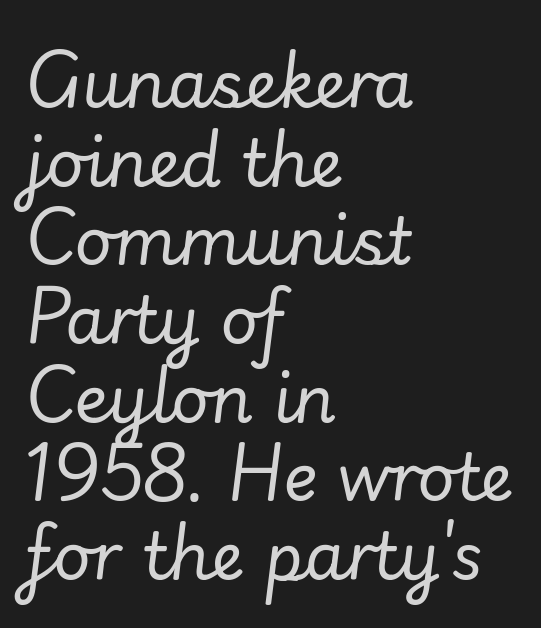
Q: Is the text bold? A: No.
Q: Is the text italic (slanted)? A: Yes, it leans right by about 7 degrees.
Q: Is the text underlined? A: No.
Q: How is the paragraph aligned? A: Left-aligned.
Q: Is the spacing between letters normal or unusually wide? A: Normal.
Q: Width (condensed, normal, or wide)? A: Normal.
Q: Stroke contrast? A: Low.
Q: x-height? A: Small.
Q: Monospaced? A: No.
